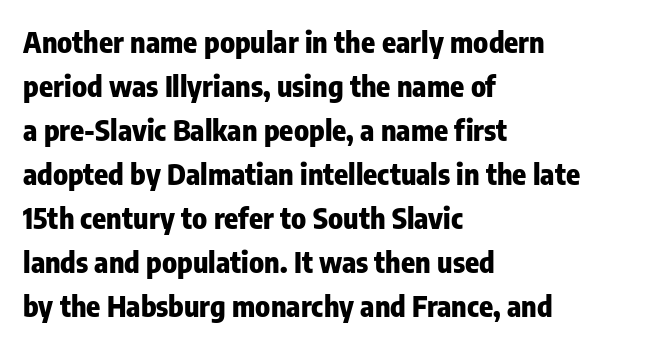
The image shows 29 px heavy, condensed sans-serif type, upright; set left-aligned, normal line spacing (1.52x), normal letter spacing, not underlined; low stroke contrast and a medium x-height.
